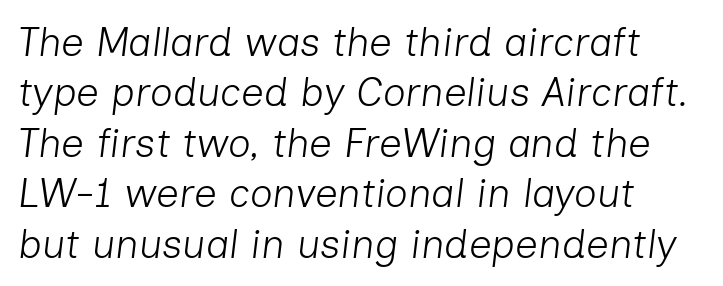
The image shows 40 px light type, italic (leaning right); set left-aligned, normal line spacing (1.26x), normal letter spacing, not underlined; low stroke contrast and a medium x-height.
